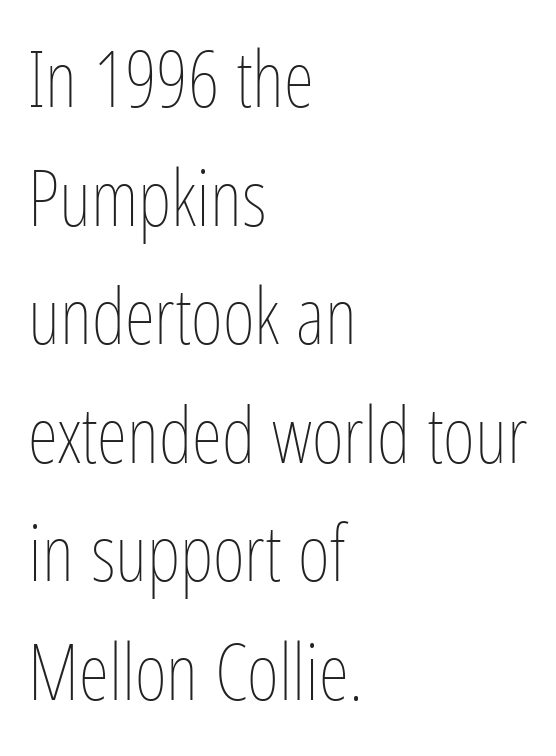
The image shows 78 px thin, condensed type, upright; set left-aligned, normal line spacing (1.52x), normal letter spacing, not underlined; low stroke contrast and a medium x-height.
